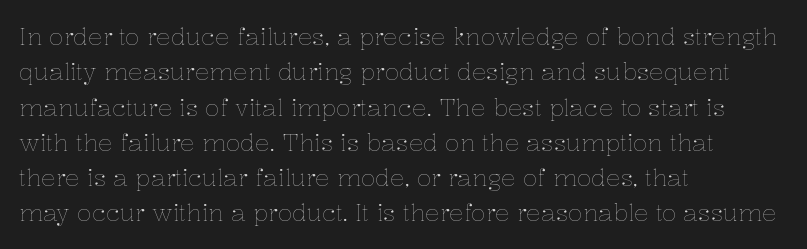
{"italic": "no", "bold": "no", "underline": "no", "align": "left", "line_spacing": "normal", "line_spacing_ratio": 1.47, "letter_spacing": "normal", "letter_spacing_em": 0.0, "glyph_px": 24}
